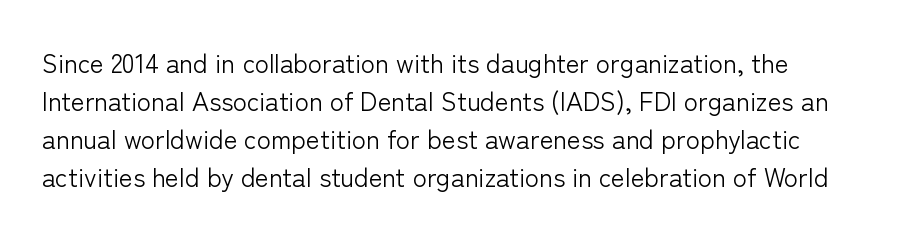
{"italic": "no", "bold": "no", "underline": "no", "align": "left", "line_spacing": "normal", "line_spacing_ratio": 1.46, "letter_spacing": "normal", "letter_spacing_em": 0.0, "glyph_px": 26}
